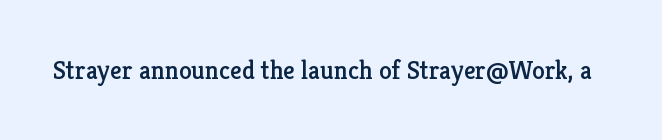
Q: Is the text italic (slanted)? A: No, it is upright.
Q: Is the text underlined? A: No.
Q: Is the spacing between letters normal or unusually wide? A: Normal.
